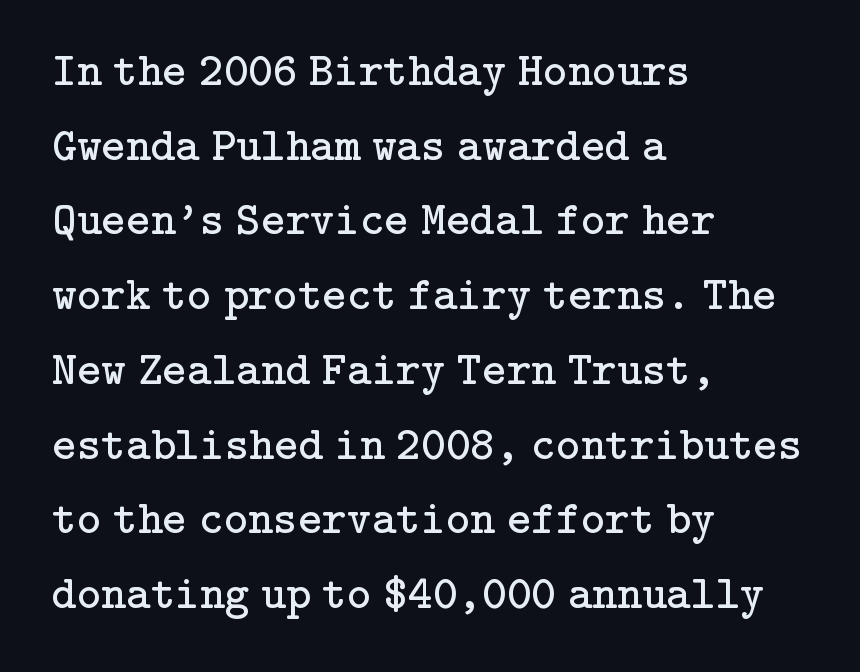
The type is set solid horizontally, with unmodified tracking. These lines were composed using upright roman letters. The setting favours the left margin, as ordinary paragraphs usually do. Only glyphs here, with clear space below each row.
